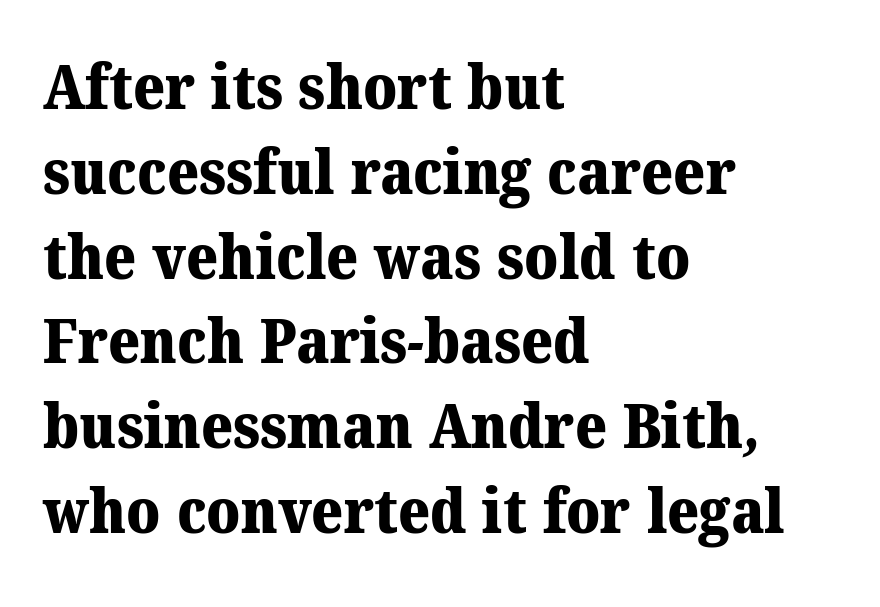
Reading down the block, your eye returns to a fixed left position each line. A clean baseline with only descenders dipping below it. Successive baselines arrive at the customary interval. Students, note that the glyphs here touch the page at normal intervals. Here the designer chose a conventional face with non-uniform glyph widths.
